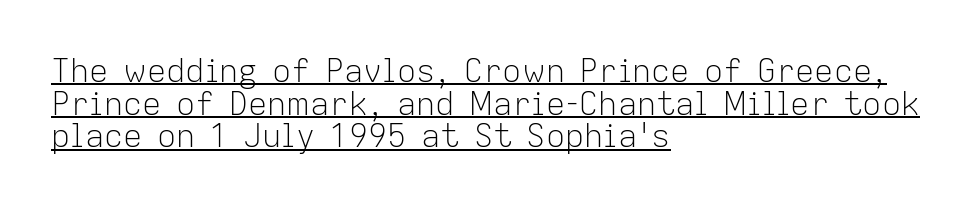
Left-aligned paragraph, ragged on the right. The rendering uses natural spacing where letterforms have individual widths. Note: no serifs on the glyphs. The cut favours lightness, reaching ordinary text weight at its darkest. Somebody hit Ctrl+U on this one — the words are underlined. Every stem runs plumb, perpendicular to the baseline.
